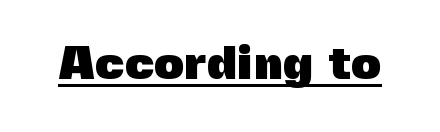
Here the glyphs are tracked normally, forming tight word shapes. The text was rendered using a sans face with plain stroke endings. Bold? Absolutely — the strokes are thick and heavy. Upright lettering throughout.
